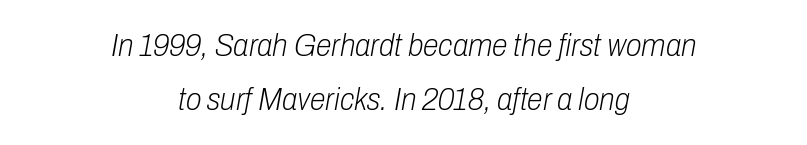
The gap between lines stays unmarked. Stems and bowls with no extra thickness — not bold. Horizontal bands of white between lines are of average thickness. This sample is center-justified, so both line endings float freely. Compared with typical body copy, the letter spacing here is the same.
